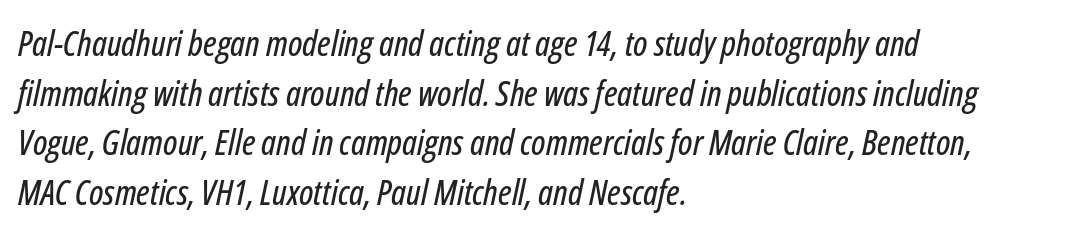
Q: Is the text italic (slanted)? A: Yes, it leans right by about 12 degrees.
Q: Is the text underlined? A: No.
Q: How is the paragraph aligned? A: Left-aligned.
Q: Is the spacing between letters normal or unusually wide? A: Normal.
Q: Is the spacing between lines tight, normal or loose? A: Normal.
Q: Width (condensed, normal, or wide)? A: Condensed.
Q: Stroke contrast? A: Low.
Q: x-height? A: Medium.
Q: Monospaced? A: No.
